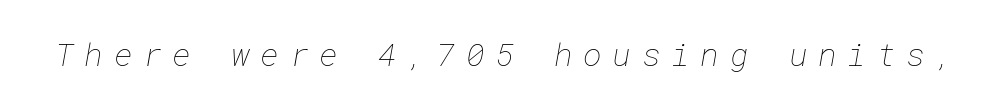
{"bold": "no", "weight": "thin", "width": "normal", "stroke_contrast": "low", "x_height": "medium", "underline": "no", "letter_spacing": "wide", "letter_spacing_em": 0.33, "glyph_px": 32}
